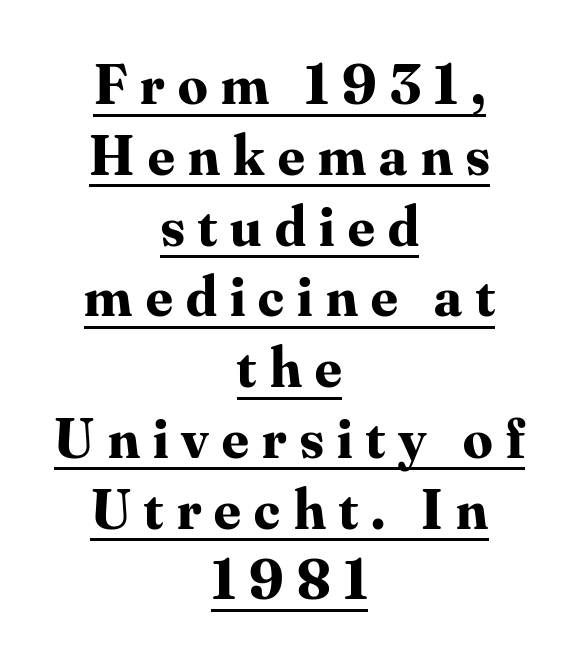
The lettering is marked with a stroke running underneath it. Horizontal alignment here is central, giving a formal, balanced look. Small tapered or slab feet sit at the stroke ends, so this counts as serif. Caption: bold face, heavy strokes. Between one letter and the next there's a generous, obvious gap. Looks like regular typesetting: each glyph gets only the width it needs.
